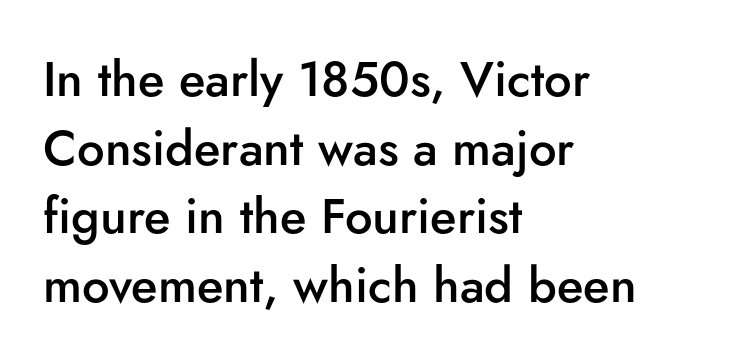
{"serif": "no", "italic": "no", "bold": "semi", "weight": "semibold", "width": "normal", "stroke_contrast": "low", "x_height": "small", "monospaced": "no", "underline": "no", "align": "left", "line_spacing": "normal", "line_spacing_ratio": 1.4, "letter_spacing": "normal", "letter_spacing_em": 0.0, "glyph_px": 49}
